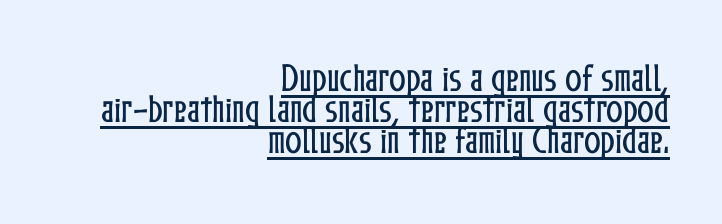
Q: Is the text italic (slanted)? A: No, it is upright.
Q: Is the text underlined? A: Yes.
Q: How is the paragraph aligned? A: Right-aligned.
Q: Is the spacing between letters normal or unusually wide? A: Normal.
Q: Is the spacing between lines tight, normal or loose? A: Tight.
Q: Width (condensed, normal, or wide)? A: Condensed.
Q: Stroke contrast? A: Low.
Q: x-height? A: Medium.
Q: Monospaced? A: No.
